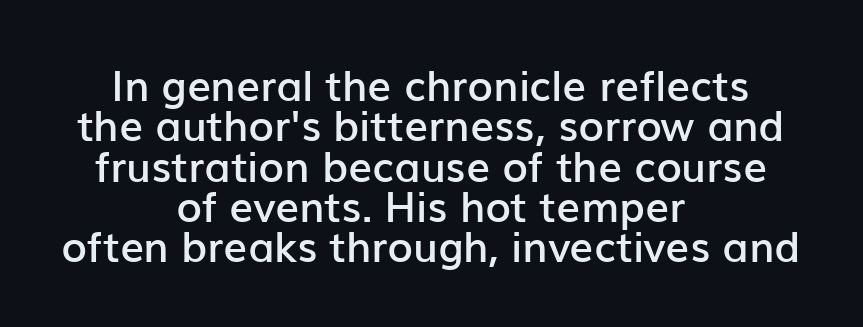
{"serif": "no", "italic": "no", "bold": "semi", "weight": "semibold", "width": "normal", "stroke_contrast": "low", "x_height": "medium", "monospaced": "no", "underline": "no", "align": "center", "line_spacing": "tight", "line_spacing_ratio": 0.96, "letter_spacing": "normal", "letter_spacing_em": 0.0, "glyph_px": 42}
